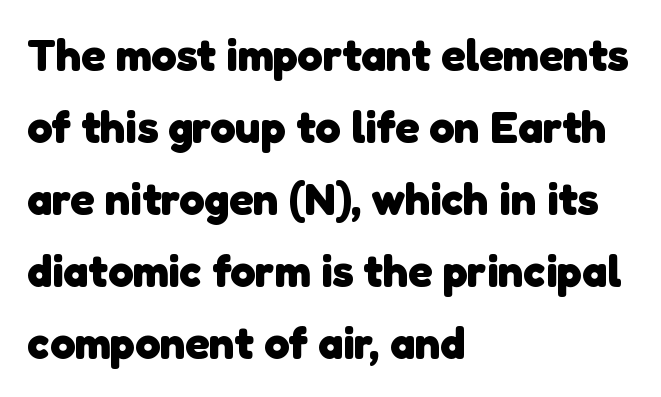
{"serif": "no", "bold": "yes", "weight": "heavy", "width": "normal", "stroke_contrast": "low", "x_height": "medium", "monospaced": "no", "underline": "no", "align": "left", "line_spacing": "normal", "line_spacing_ratio": 1.6, "letter_spacing": "normal", "letter_spacing_em": 0.0, "glyph_px": 45}
